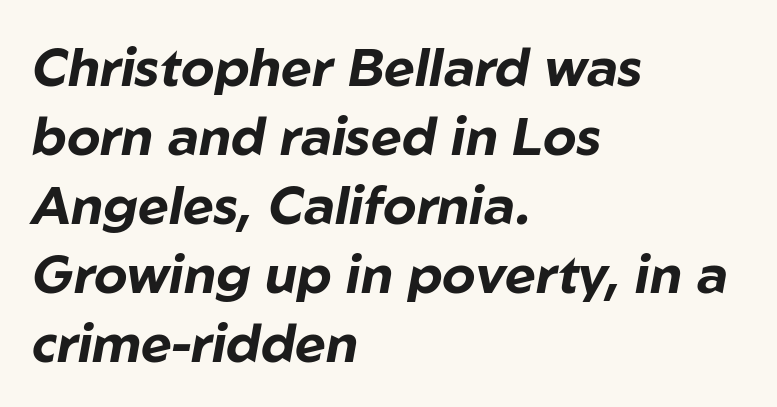
The letters are slanted; this is an italic face. Words appear dense and cohesive because spacing is normal. This sample has the flowing, uneven cadence of proportional lettering. The characters look thick and weighty, a clear bold.
